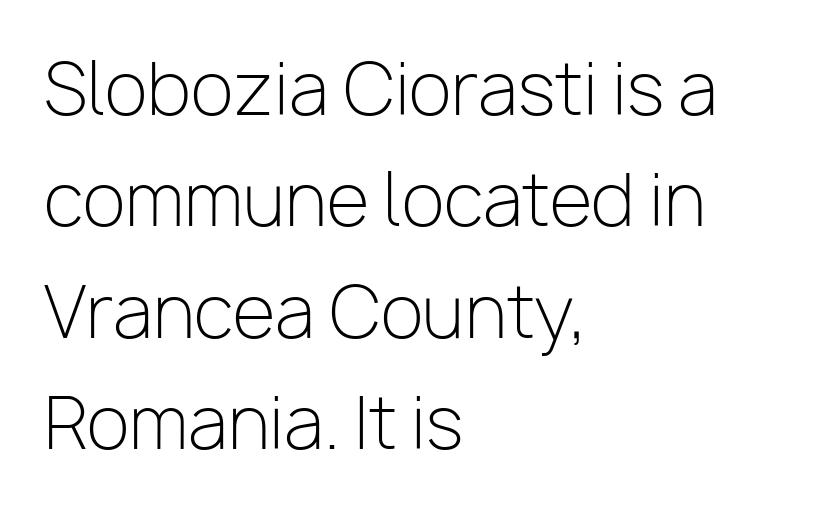
The image shows 70 px light sans-serif type, upright; set left-aligned, normal line spacing (1.59x), normal letter spacing, not underlined; low stroke contrast and a medium x-height.
